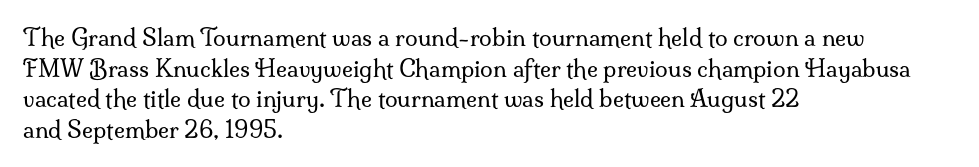
The image shows 23 px text type, upright; set left-aligned, normal line spacing (1.33x), normal letter spacing, not underlined.
